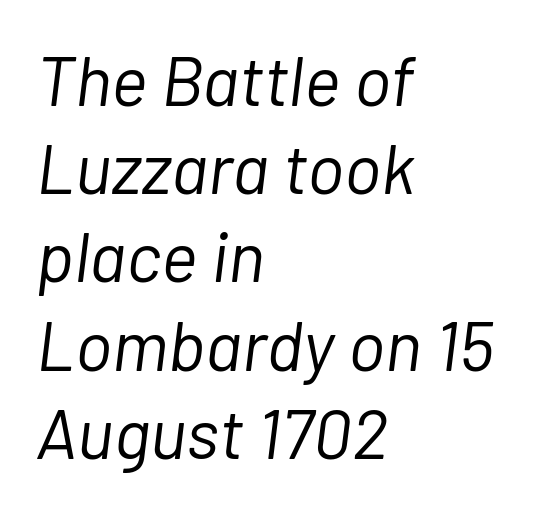
Q: Is the text bold? A: No.
Q: Is the text italic (slanted)? A: Yes, it leans right by about 7 degrees.
Q: Is the text underlined? A: No.
Q: How is the paragraph aligned? A: Left-aligned.
Q: Is the spacing between letters normal or unusually wide? A: Normal.
Q: Is the spacing between lines tight, normal or loose? A: Normal.
Q: Width (condensed, normal, or wide)? A: Normal.
Q: Stroke contrast? A: Low.
Q: x-height? A: Medium.
Q: Monospaced? A: No.
